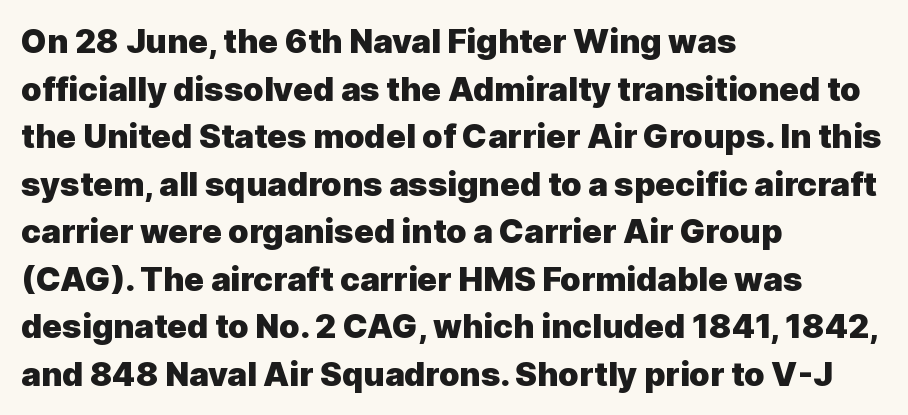
{"serif": "no", "italic": "no", "bold": "yes", "weight": "heavy", "width": "normal", "x_height": "medium", "monospaced": "no", "underline": "no", "align": "left", "line_spacing": "normal", "line_spacing_ratio": 1.44, "letter_spacing": "normal", "letter_spacing_em": 0.0, "glyph_px": 33}
